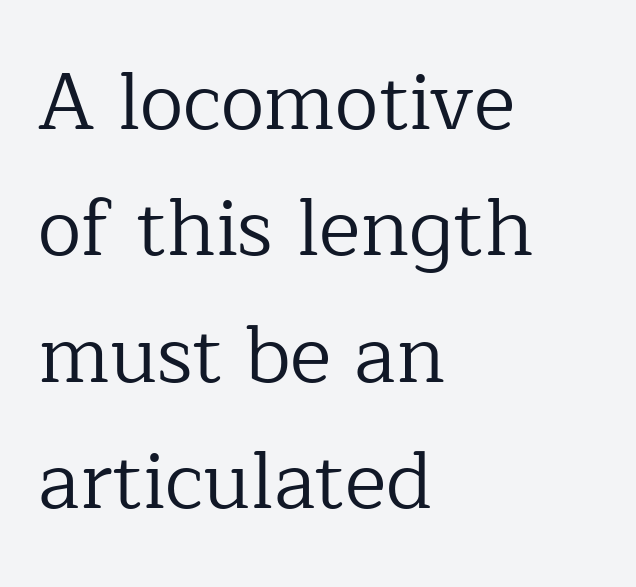
Q: Is the text bold? A: No.
Q: Is the text italic (slanted)? A: No, it is upright.
Q: Is the typeface a serif or a sans-serif typeface? A: Serif.
Q: Is the text underlined? A: No.
Q: How is the paragraph aligned? A: Left-aligned.
Q: Is the spacing between letters normal or unusually wide? A: Normal.
Q: Is the spacing between lines tight, normal or loose? A: Normal.
Q: Width (condensed, normal, or wide)? A: Normal.
Q: Stroke contrast? A: Low.
Q: x-height? A: Medium.
Q: Monospaced? A: No.
